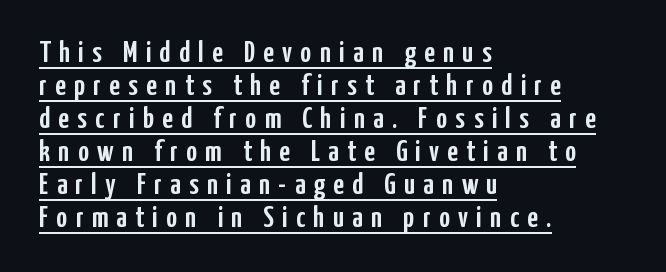
The image shows 30 px condensed sans-serif type, upright; set left-aligned, tight line spacing (1.1x), unusually wide letter spacing (+0.28 em), underlined; low stroke contrast and a medium x-height.
